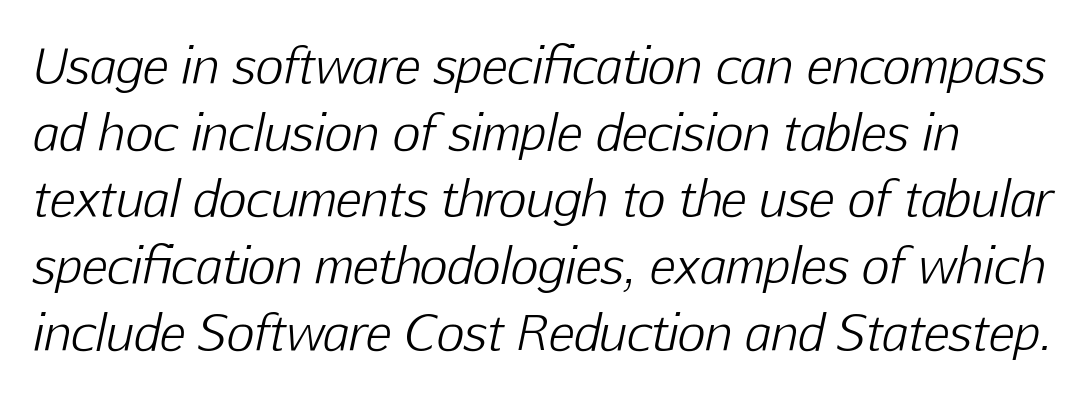
The image shows 48 px light type, italic (leaning right); set normal line spacing (1.39x), normal letter spacing, not underlined; low stroke contrast and a medium x-height.
